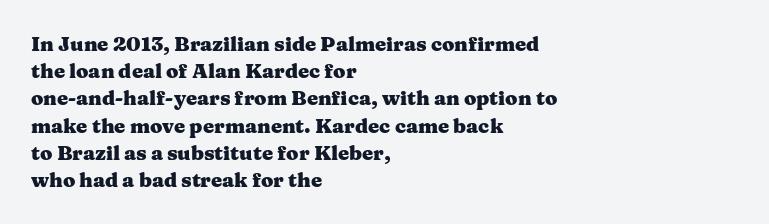
Q: Is the text bold? A: Yes.
Q: Is the text italic (slanted)? A: No, it is upright.
Q: Is the text underlined? A: No.
Q: How is the paragraph aligned? A: Left-aligned.
Q: Is the spacing between letters normal or unusually wide? A: Normal.
Q: Is the spacing between lines tight, normal or loose? A: Normal.
